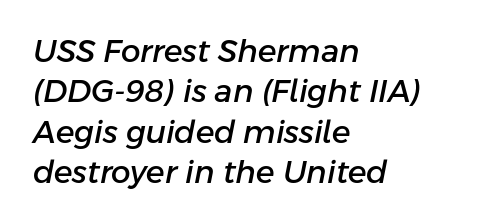
The letters sit at their default tracking, neither squeezed nor spread. Notice how the stems are inclined rather than vertical — that's the hallmark of italics. Do the characters align in a grid? No, the font is proportional. Normally led — the rows are evenly, conventionally spaced. The string is rendered with underlining switched off. Visually the block forms a straight wall on the left and a jagged coastline on the right.
